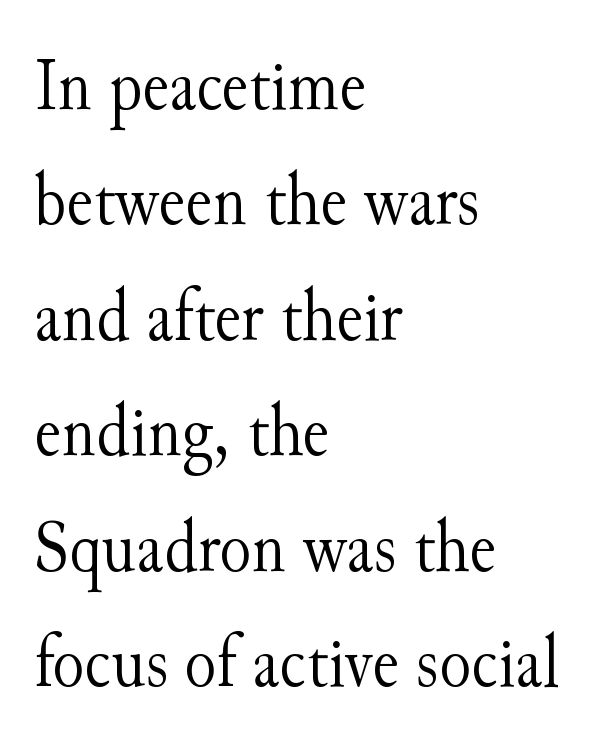
Q: Is the text bold? A: No.
Q: Is the text italic (slanted)? A: No, it is upright.
Q: Is the typeface a serif or a sans-serif typeface? A: Serif.
Q: Is the text underlined? A: No.
Q: How is the paragraph aligned? A: Left-aligned.
Q: Is the spacing between letters normal or unusually wide? A: Normal.
Q: Is the spacing between lines tight, normal or loose? A: Normal.
Q: Width (condensed, normal, or wide)? A: Normal.
Q: Stroke contrast? A: Medium.
Q: x-height? A: Small.
Q: Monospaced? A: No.
